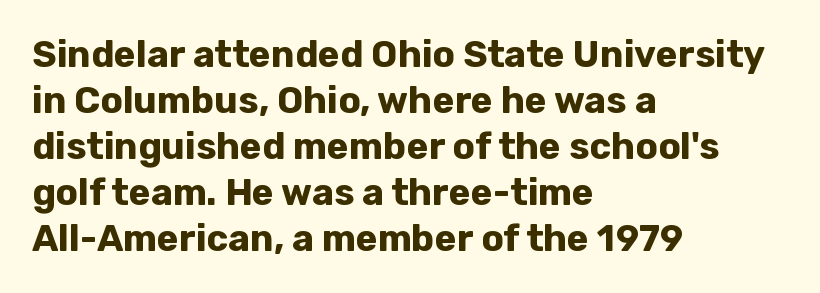
The image shows 37 px bold sans-serif type, upright; set left-aligned, line spacing 1.24x, normal letter spacing, not underlined; low stroke contrast and a medium x-height.
